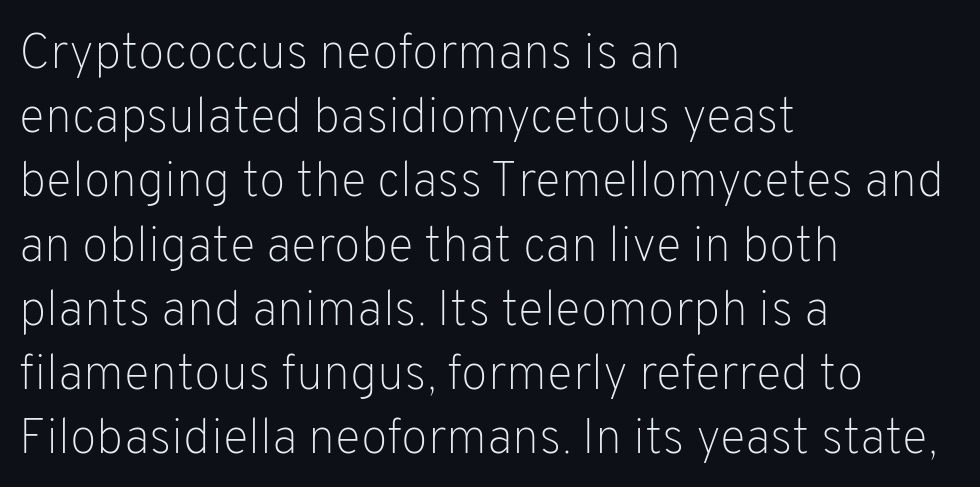
The image shows 49 px light sans-serif type, upright; set left-aligned, normal line spacing (1.31x), normal letter spacing, not underlined; low stroke contrast and a medium x-height.
